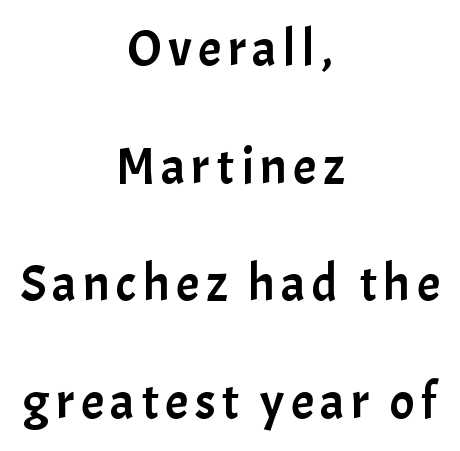
Q: Is the text italic (slanted)? A: No, it is upright.
Q: Is the typeface a serif or a sans-serif typeface? A: Sans-serif.
Q: Is the text underlined? A: No.
Q: How is the paragraph aligned? A: Centered.
Q: Is the spacing between lines tight, normal or loose? A: Loose.
Q: Width (condensed, normal, or wide)? A: Normal.
Q: Stroke contrast? A: Low.
Q: x-height? A: Medium.
Q: Monospaced? A: No.
